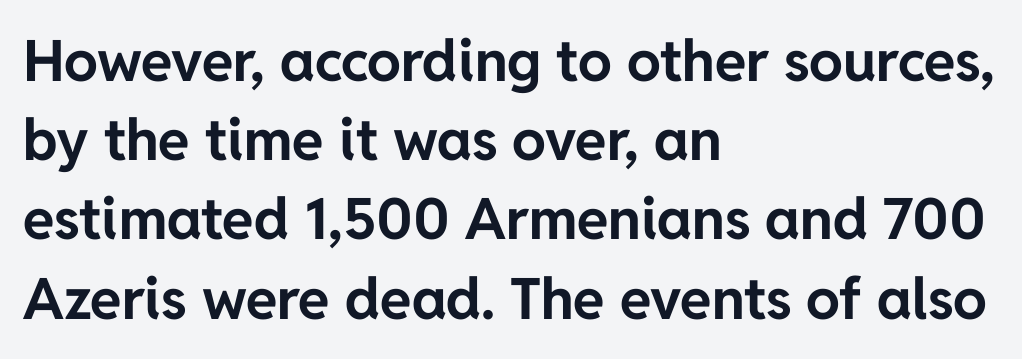
{"serif": "no", "italic": "no", "bold": "yes", "weight": "bold", "width": "normal", "stroke_contrast": "low", "x_height": "medium", "monospaced": "no", "underline": "no", "align": "left", "line_spacing": "normal", "line_spacing_ratio": 1.39, "letter_spacing": "normal", "letter_spacing_em": 0.0, "glyph_px": 57}
